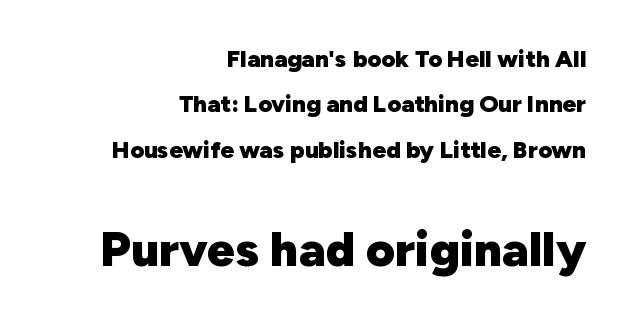
Type without underlining. The font is running at its bold setting. The typesetter chose a ragged-left arrangement here. Compare the two chunks: the lower has the greater cap height. There is no visible air inserted between adjacent glyphs.
